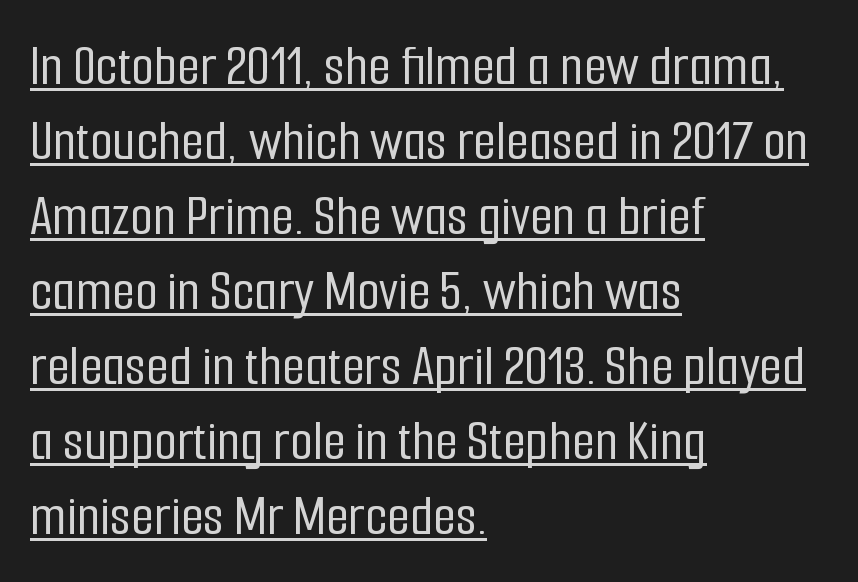
{"serif": "no", "italic": "no", "width": "condensed", "stroke_contrast": "low", "x_height": "medium", "monospaced": "no", "underline": "yes", "align": "left", "line_spacing": "normal", "line_spacing_ratio": 1.27, "letter_spacing": "normal", "letter_spacing_em": 0.0, "glyph_px": 59}
